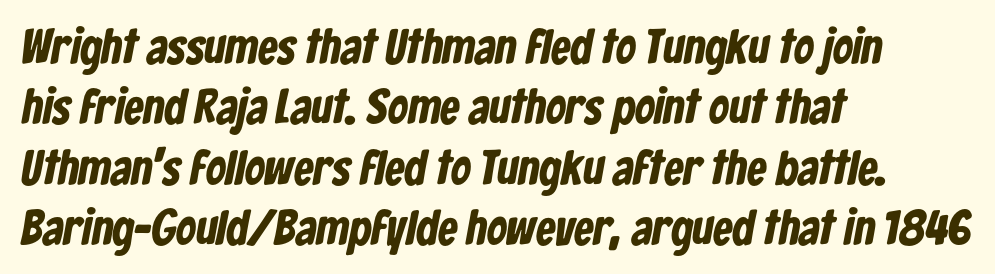
{"serif": "no", "bold": "yes", "weight": "bold", "width": "condensed", "stroke_contrast": "low", "x_height": "medium", "monospaced": "no", "underline": "no", "align": "left", "line_spacing_ratio": 1.23, "letter_spacing": "normal", "letter_spacing_em": 0.0, "glyph_px": 49}
